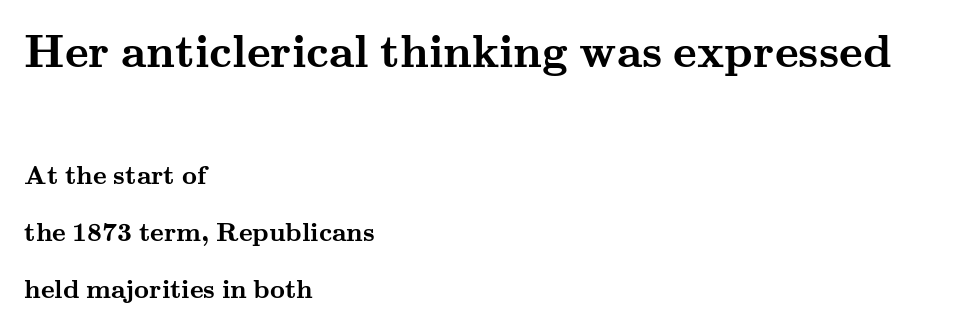
Larger block? The one above; the one below is distinctly smaller. Style check: upright. The rendering anchors every line to the left-hand side. The type is set solid horizontally, with unmodified tracking. These lines are rendered in a variable-pitch font.
